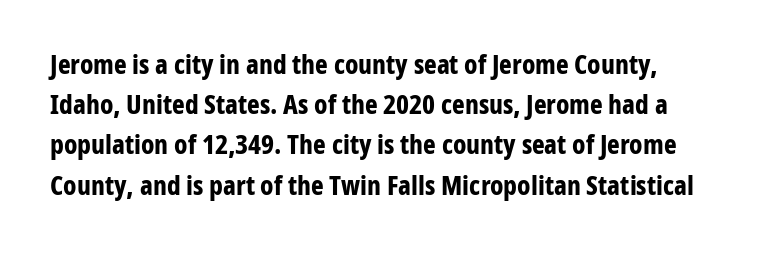
The image shows 27 px bold type, upright; set normal line spacing (1.49x), normal letter spacing, not underlined.
